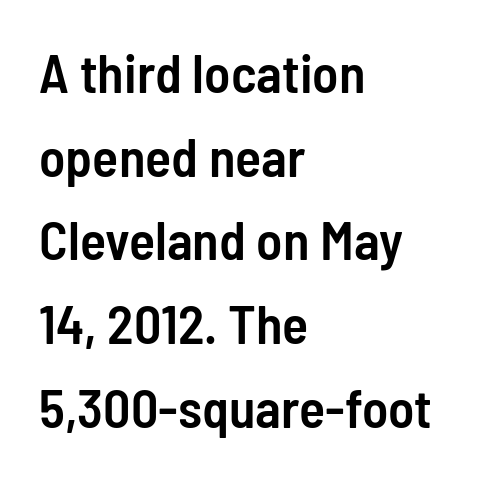
Q: Is the text bold? A: Semi-bold.
Q: Is the text italic (slanted)? A: No, it is upright.
Q: Is the typeface a serif or a sans-serif typeface? A: Sans-serif.
Q: Is the text underlined? A: No.
Q: How is the paragraph aligned? A: Left-aligned.
Q: Is the spacing between letters normal or unusually wide? A: Normal.
Q: Is the spacing between lines tight, normal or loose? A: Normal.
Q: Width (condensed, normal, or wide)? A: Condensed.
Q: Stroke contrast? A: Low.
Q: x-height? A: Medium.
Q: Monospaced? A: No.
